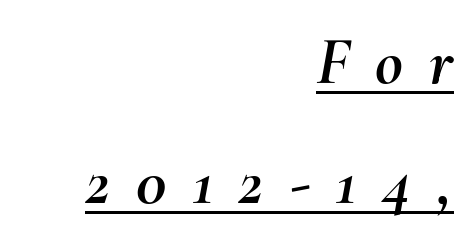
Q: Is the text italic (slanted)? A: Yes, it leans right by about 10 degrees.
Q: Is the text underlined? A: Yes.
Q: How is the paragraph aligned? A: Right-aligned.
Q: Is the spacing between letters normal or unusually wide? A: Unusually wide.
Q: Width (condensed, normal, or wide)? A: Normal.
Q: Stroke contrast? A: Medium.
Q: x-height? A: Small.
Q: Monospaced? A: No.
